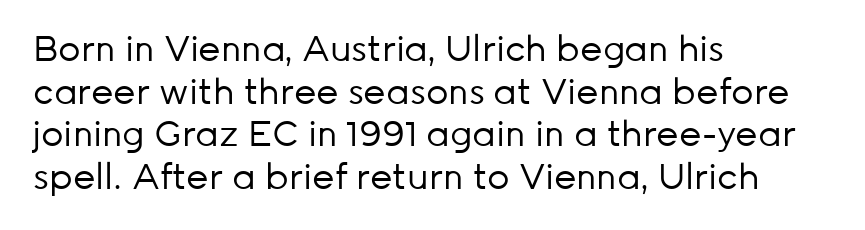
The image shows 35 px regular-weight sans-serif type, upright; set left-aligned, line spacing 1.22x, normal letter spacing, not underlined; low stroke contrast and a medium x-height.
